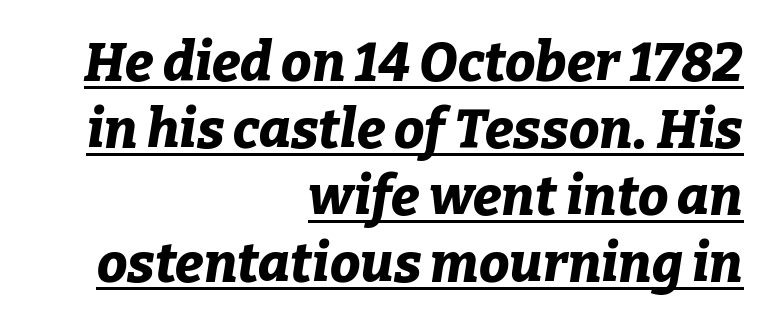
The image shows 54 px bold type, italic (leaning right); set right-aligned, line spacing 1.24x, normal letter spacing, underlined; low stroke contrast and a medium x-height.
